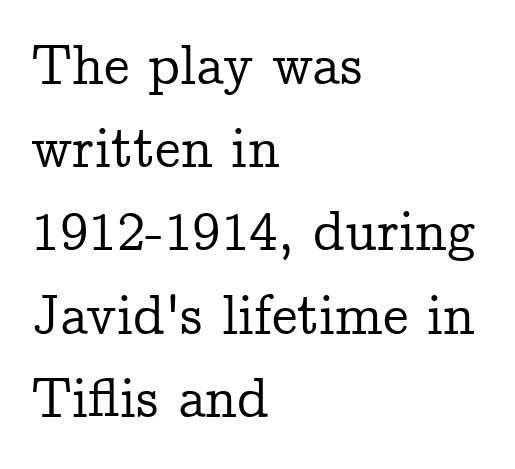
Caption: standard tracking, unaltered. The paragraph shown leans on its left margin. This sample keeps an unexceptional amount of space between lines. A typesetter would mark this as roman, not italic. Is this a sans? No — the strokes have serifs. Quick note: underline off.
